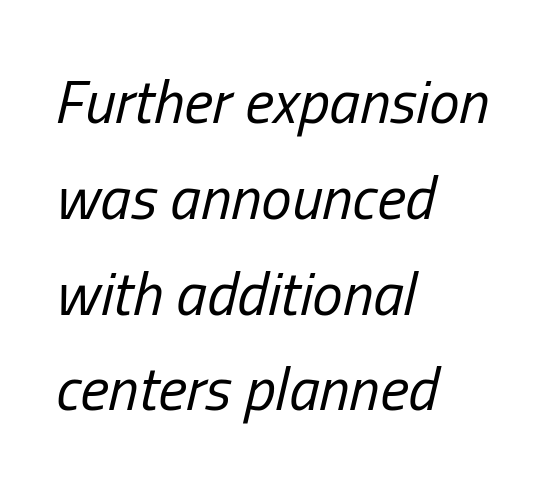
Whoever set this chose a conventional vertical rhythm. The characters are drawn with everyday or finer stroke widths. Does the lettering tilt? It does — this is italic. Has an underline been added? It has not. The letters sit at their default tracking, neither squeezed nor spread.
